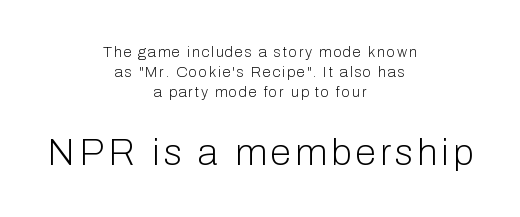
Here the designer chose a conventional face with non-uniform glyph widths. This sample is center-justified, so both line endings float freely. Size contrast runs from small at the top to large at the bottom. Caption: face not bold, strokes unweighted. Style check: upright.
